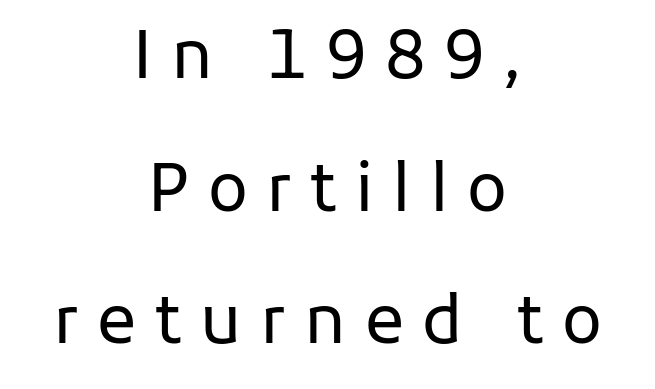
Q: Is the text bold? A: No.
Q: Is the text italic (slanted)? A: No, it is upright.
Q: Is the typeface a serif or a sans-serif typeface? A: Sans-serif.
Q: Is the text underlined? A: No.
Q: How is the paragraph aligned? A: Centered.
Q: Is the spacing between letters normal or unusually wide? A: Unusually wide.
Q: Is the spacing between lines tight, normal or loose? A: Loose.
Q: Width (condensed, normal, or wide)? A: Normal.
Q: Stroke contrast? A: Low.
Q: x-height? A: Medium.
Q: Monospaced? A: No.
